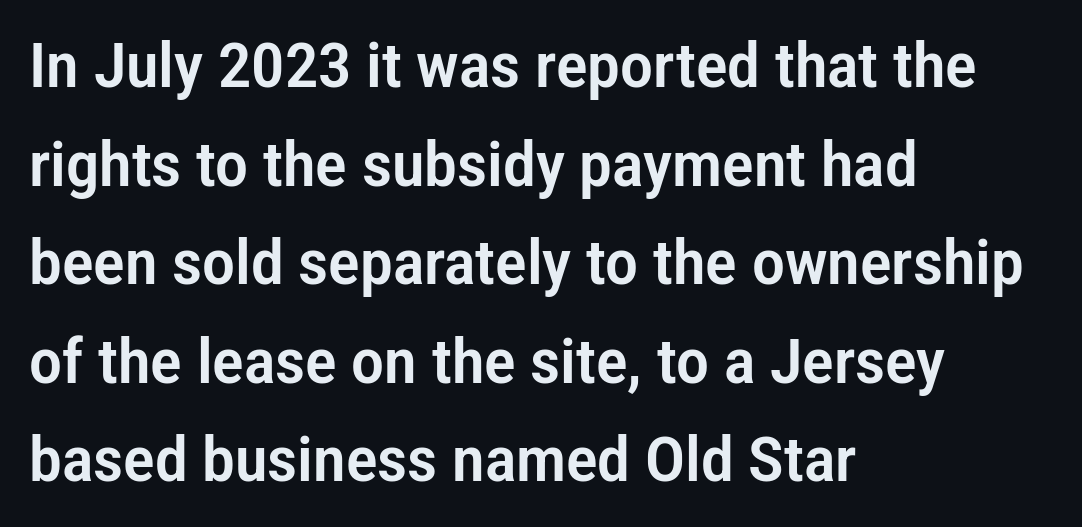
The image shows 62 px condensed sans-serif type, upright; set left-aligned, normal line spacing (1.59x), normal letter spacing, not underlined; low stroke contrast and a medium x-height.
